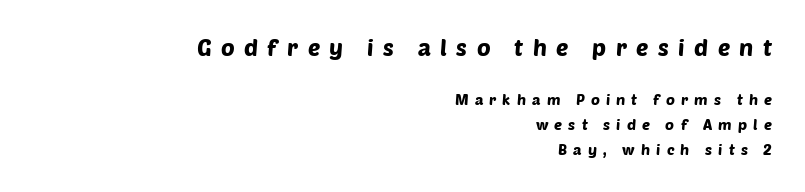
Compared with typical body copy, the letter spacing here is much looser. Which margin do the lines hug? The right one — the left edge is uneven. Successive baselines arrive at the customary interval. Type size steps down from the first block to the second. Underline: absent.
